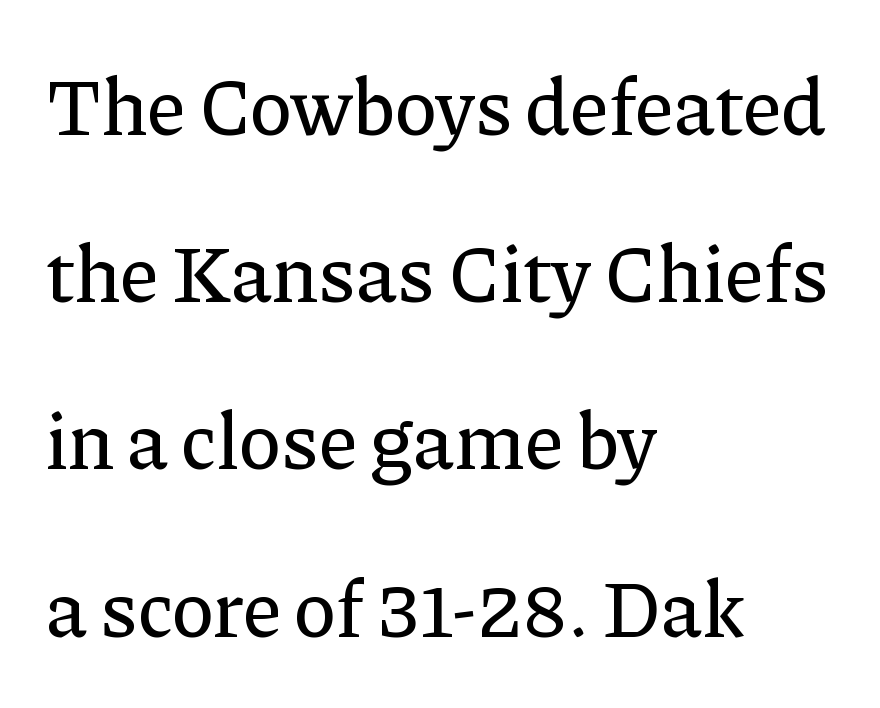
Think of a printed novel: that variable character pitch is what you see here. Is the letter spacing exaggerated? No — it looks like the ordinary default. The space beneath each line is pristine and unruled. Typographically, this falls in the serif category.
